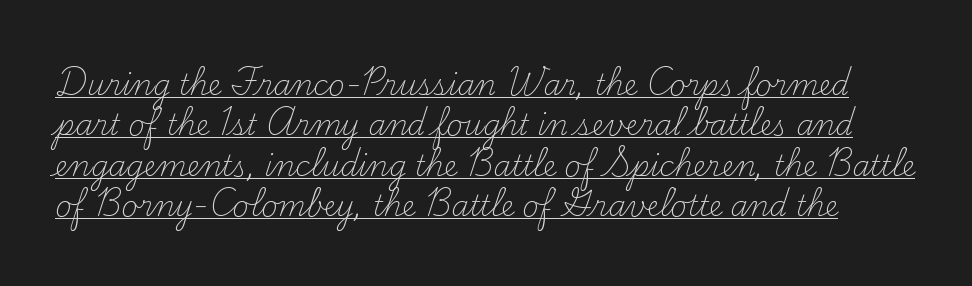
Q: Is the text bold? A: No.
Q: Is the text italic (slanted)? A: Yes.
Q: Is the text underlined? A: Yes.
Q: Is the spacing between letters normal or unusually wide? A: Normal.
Q: Is the spacing between lines tight, normal or loose? A: Normal.
Q: Width (condensed, normal, or wide)? A: Normal.
Q: Stroke contrast? A: Medium.
Q: x-height? A: Small.
Q: Monospaced? A: No.
